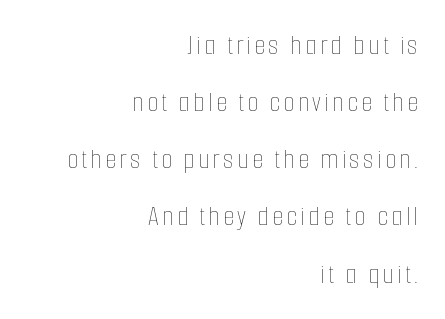
{"italic": "no", "bold": "no", "weight": "thin", "width": "condensed", "stroke_contrast": "low", "x_height": "medium", "monospaced": "no", "underline": "no", "align": "right", "line_spacing": "loose", "line_spacing_ratio": 1.97, "glyph_px": 29}
